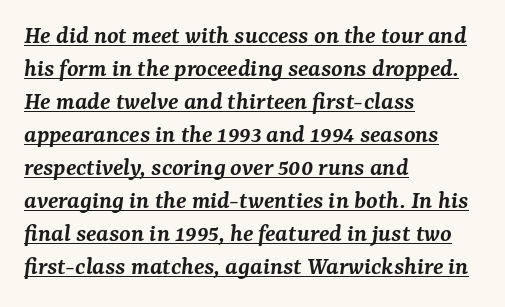
The image shows 26 px text type, italic (leaning right); set left-aligned, normal line spacing (1.27x), normal letter spacing, underlined.
